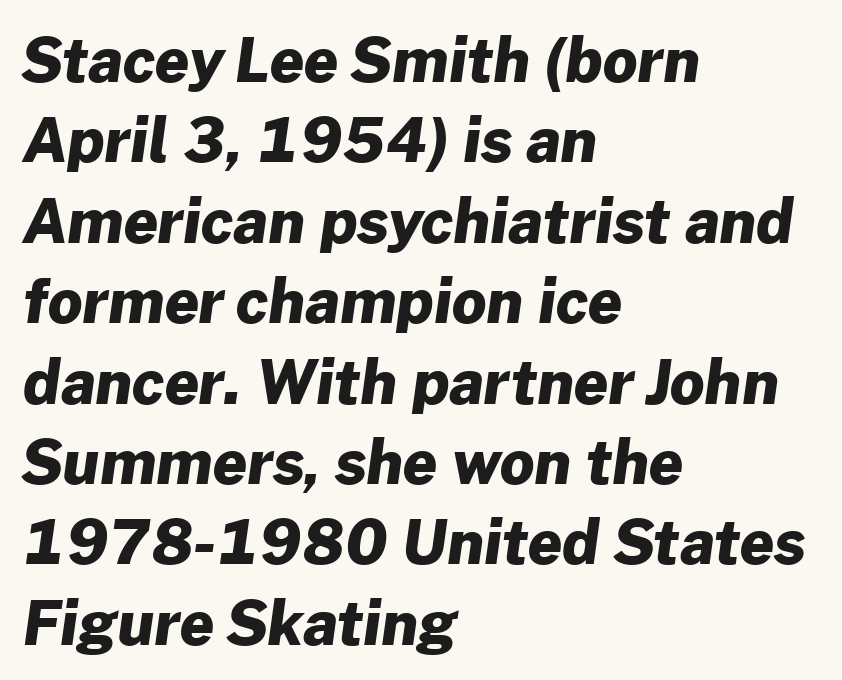
Q: Is the text bold? A: Yes.
Q: Is the typeface a serif or a sans-serif typeface? A: Sans-serif.
Q: Is the text underlined? A: No.
Q: How is the paragraph aligned? A: Left-aligned.
Q: Is the spacing between letters normal or unusually wide? A: Normal.
Q: Is the spacing between lines tight, normal or loose? A: Normal.
Q: Width (condensed, normal, or wide)? A: Normal.
Q: Stroke contrast? A: Low.
Q: x-height? A: Medium.
Q: Monospaced? A: No.
